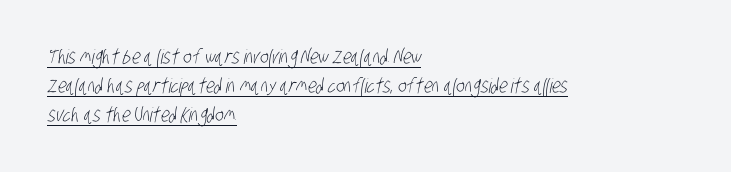
Q: Is the text bold? A: No.
Q: Is the text underlined? A: Yes.
Q: How is the paragraph aligned? A: Left-aligned.
Q: Is the spacing between letters normal or unusually wide? A: Normal.
Q: Is the spacing between lines tight, normal or loose? A: Normal.
